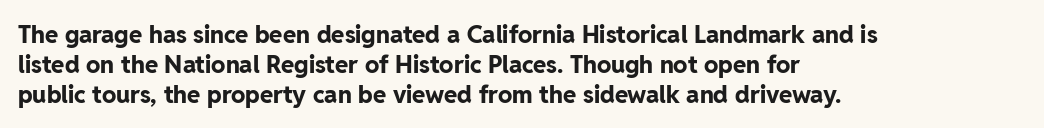
The image shows 24 px bold type, upright; set left-aligned, line spacing 1.24x, normal letter spacing, not underlined.
